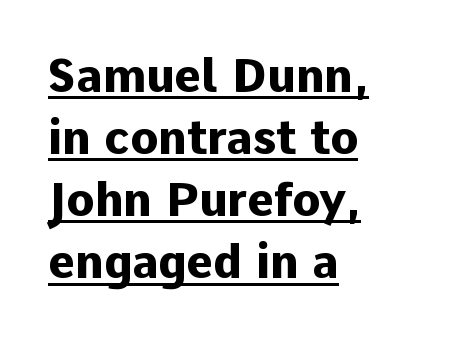
Q: Is the text bold? A: Yes.
Q: Is the text italic (slanted)? A: No, it is upright.
Q: Is the typeface a serif or a sans-serif typeface? A: Sans-serif.
Q: Is the text underlined? A: Yes.
Q: How is the paragraph aligned? A: Left-aligned.
Q: Is the spacing between letters normal or unusually wide? A: Normal.
Q: Is the spacing between lines tight, normal or loose? A: Normal.
Q: Width (condensed, normal, or wide)? A: Normal.
Q: Stroke contrast? A: Low.
Q: x-height? A: Medium.
Q: Monospaced? A: No.
